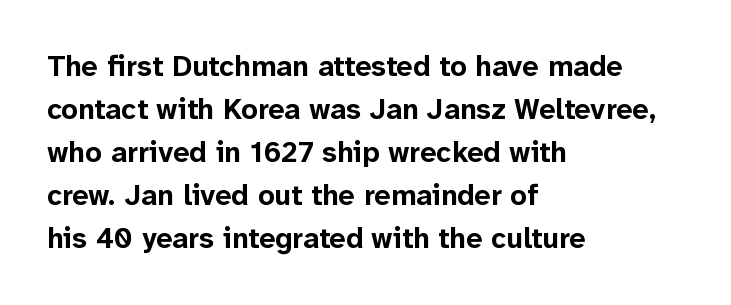
The image shows 29 px bold sans-serif type, upright; set left-aligned, normal line spacing (1.48x), normal letter spacing, not underlined; low stroke contrast and a medium x-height.
